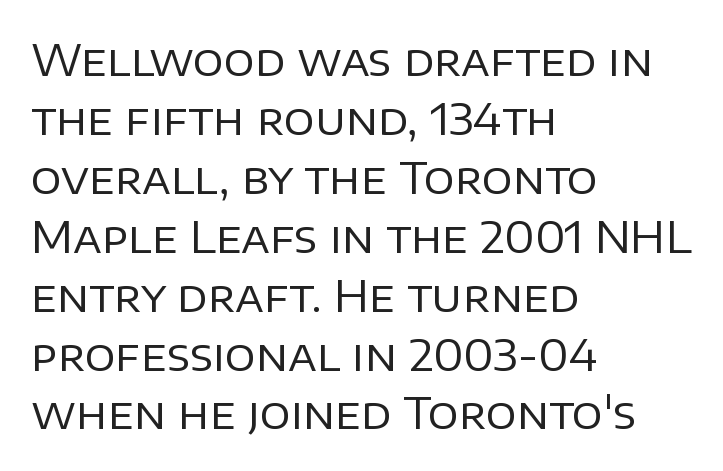
The image shows 43 px regular-weight sans-serif type, upright; set left-aligned, normal line spacing (1.37x), normal letter spacing, not underlined; low stroke contrast and a large x-height.
